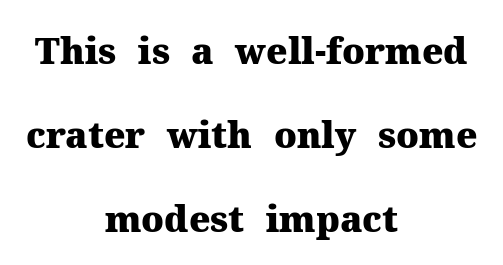
The image shows 36 px heavy serif type, upright; set centered, loose line spacing (2.33x), normal letter spacing, not underlined; medium stroke contrast and a medium x-height.
